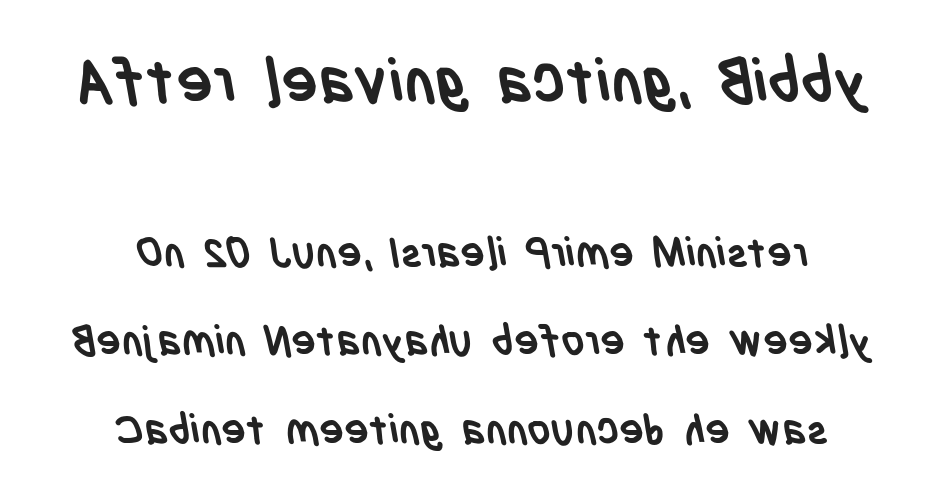
The image shows 61 px semibold, condensed sans-serif type; set centered, loose line spacing (2.16x), normal letter spacing, not underlined; the first (top) block is 1.49x larger; low stroke contrast and a large x-height.
